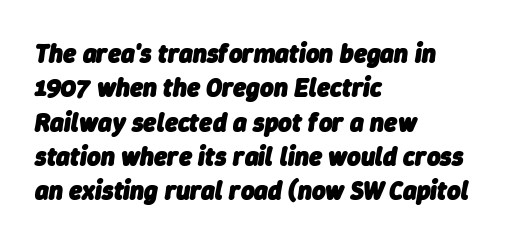
The image shows 26 px bold type, italic (leaning right); set left-aligned, normal line spacing (1.32x), normal letter spacing, not underlined.
